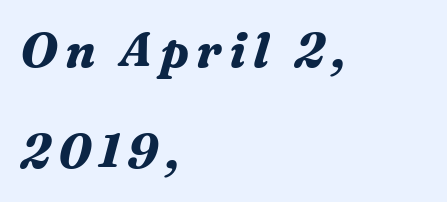
Q: Is the text bold? A: Yes.
Q: Is the text italic (slanted)? A: Yes, it leans right by about 16 degrees.
Q: Is the typeface a serif or a sans-serif typeface? A: Serif.
Q: Is the text underlined? A: No.
Q: How is the paragraph aligned? A: Left-aligned.
Q: Is the spacing between lines tight, normal or loose? A: Loose.
Q: Width (condensed, normal, or wide)? A: Normal.
Q: Stroke contrast? A: Medium.
Q: x-height? A: Medium.
Q: Monospaced? A: No.
